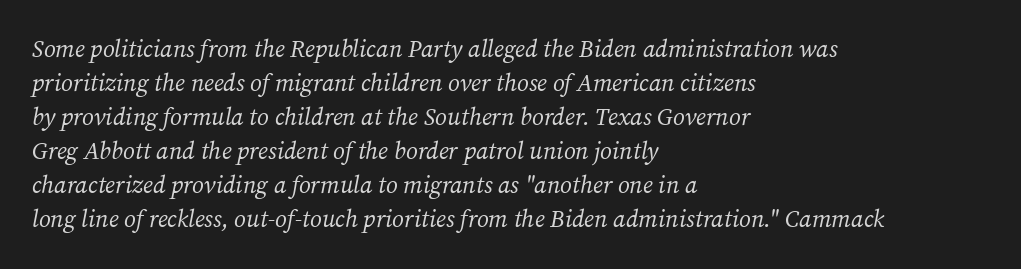
{"italic": "yes", "lean": "right", "slant_degrees": 12, "bold": "no", "underline": "no", "align": "left", "line_spacing": "normal", "line_spacing_ratio": 1.42, "letter_spacing": "normal", "letter_spacing_em": 0.0, "glyph_px": 24}
